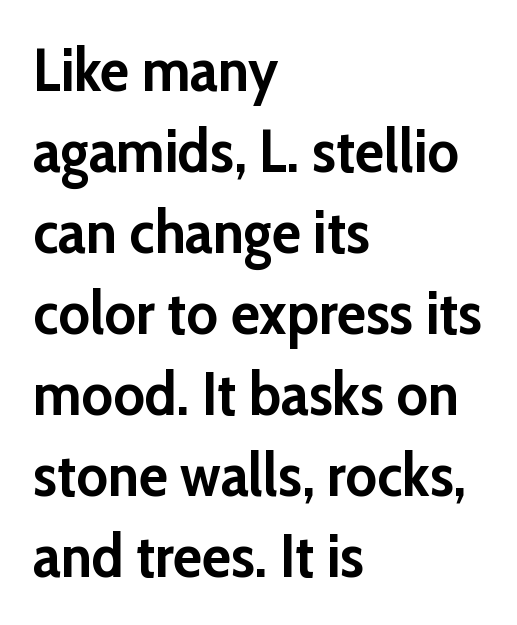
Q: Is the text bold? A: Yes.
Q: Is the text italic (slanted)? A: No, it is upright.
Q: Is the typeface a serif or a sans-serif typeface? A: Sans-serif.
Q: Is the text underlined? A: No.
Q: How is the paragraph aligned? A: Left-aligned.
Q: Is the spacing between letters normal or unusually wide? A: Normal.
Q: Is the spacing between lines tight, normal or loose? A: Normal.
Q: Width (condensed, normal, or wide)? A: Normal.
Q: Stroke contrast? A: Low.
Q: x-height? A: Medium.
Q: Monospaced? A: No.
